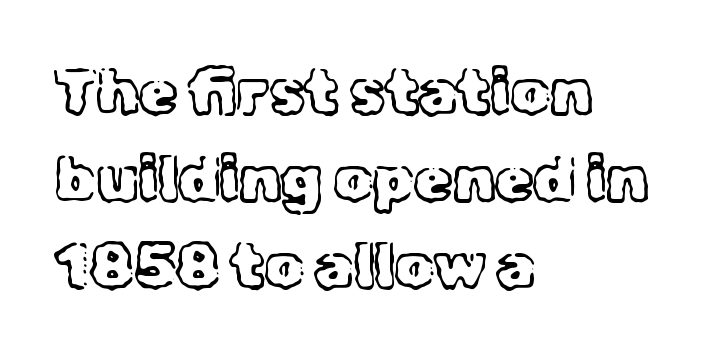
Stroke mass is kept to a normal reading level or below. Nobody drew a line under any word here. Letterform terminals end in serifs throughout the passage. This is the regular roman posture of the typeface.
